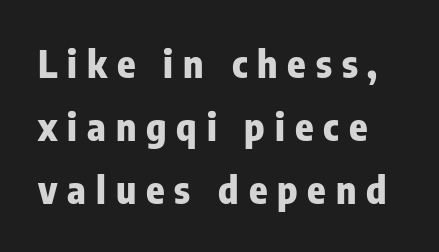
{"serif": "no", "italic": "no", "bold": "yes", "weight": "heavy", "width": "condensed", "stroke_contrast": "low", "x_height": "medium", "monospaced": "no", "underline": "no", "line_spacing": "normal", "line_spacing_ratio": 1.66, "letter_spacing": "wide", "letter_spacing_em": 0.26, "glyph_px": 38}
